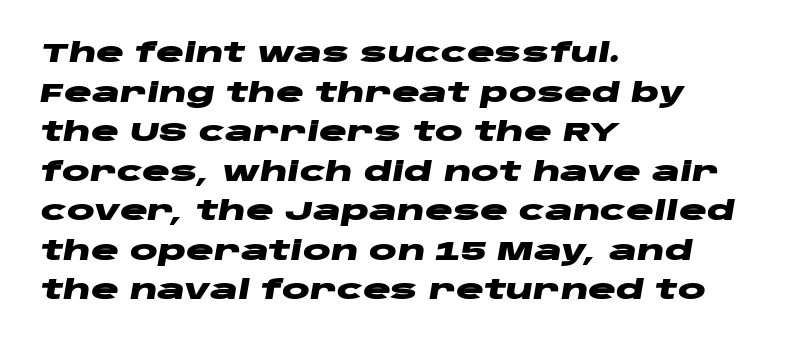
The image shows 26 px bold type, italic (leaning right); set left-aligned, normal line spacing (1.52x), normal letter spacing, not underlined.
